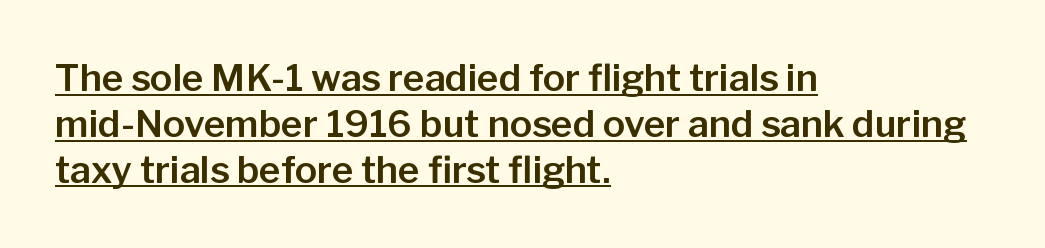
Q: Is the text italic (slanted)? A: No, it is upright.
Q: Is the typeface a serif or a sans-serif typeface? A: Sans-serif.
Q: Is the text underlined? A: Yes.
Q: How is the paragraph aligned? A: Left-aligned.
Q: Is the spacing between letters normal or unusually wide? A: Normal.
Q: Width (condensed, normal, or wide)? A: Normal.
Q: Stroke contrast? A: Low.
Q: x-height? A: Medium.
Q: Monospaced? A: No.
